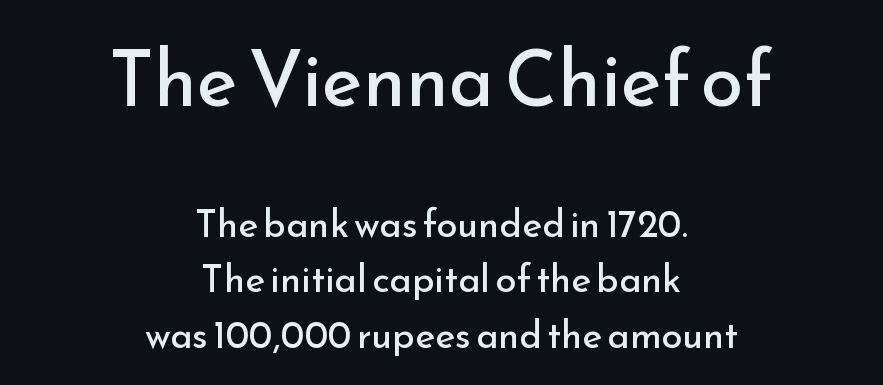
Honestly, there is no underline to notice here at all. Neither beginnings nor endings align; midpoints do. The vertical gap from one line to the next is medium. The type sits square on the baseline with zero lean.
